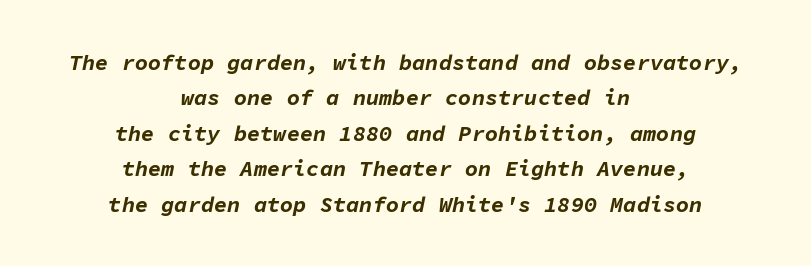
The image shows 22 px bold type, italic (leaning right); set centered, normal line spacing (1.61x), normal letter spacing, not underlined.
